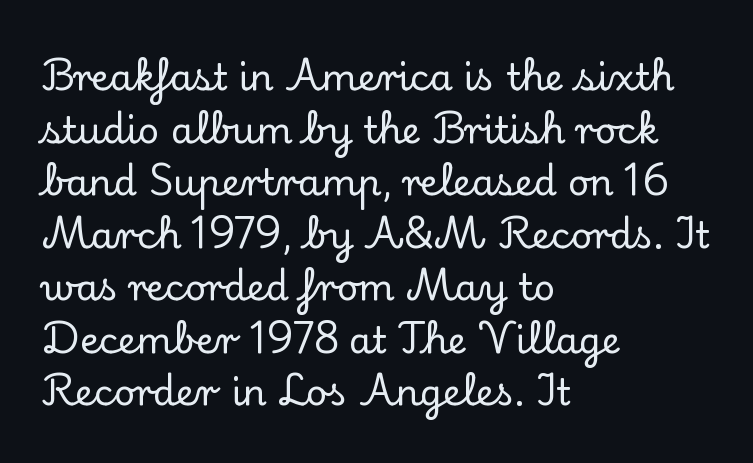
Is this a fixed-width face? No — the glyphs have proportional, varying widths. Does extra space separate the letters? No, they use regular spacing. Upright lettering throughout. Reading down the column, the eye jumps a familiar distance to each next line. Nobody drew a line under any word here. The type family on display is of the serif kind.
